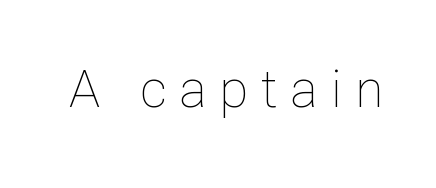
Q: Is the text bold? A: No.
Q: Is the text italic (slanted)? A: No, it is upright.
Q: Is the text underlined? A: No.
Q: Is the spacing between letters normal or unusually wide? A: Unusually wide.
Q: Width (condensed, normal, or wide)? A: Normal.
Q: Stroke contrast? A: Low.
Q: x-height? A: Medium.
Q: Monospaced? A: No.
